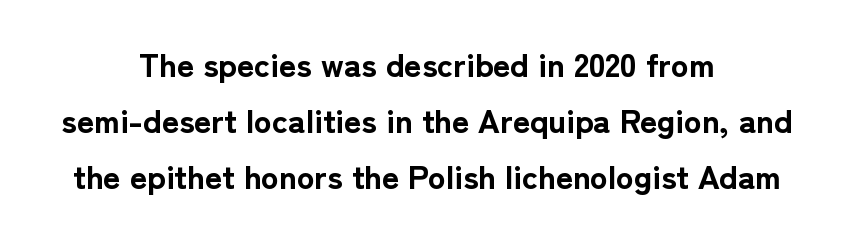
These lines are rendered in a variable-pitch font. Does the weight exceed regular? Yes, all the way to bold. The lettering holds an erect, upright posture throughout. Observe the absence of serifs on each vertical stroke in this sample.
